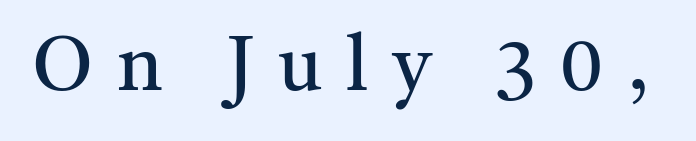
Q: Is the text bold? A: No.
Q: Is the text italic (slanted)? A: No, it is upright.
Q: Is the typeface a serif or a sans-serif typeface? A: Serif.
Q: Is the text underlined? A: No.
Q: Is the spacing between letters normal or unusually wide? A: Unusually wide.
Q: Width (condensed, normal, or wide)? A: Normal.
Q: Stroke contrast? A: Medium.
Q: x-height? A: Medium.
Q: Monospaced? A: No.
